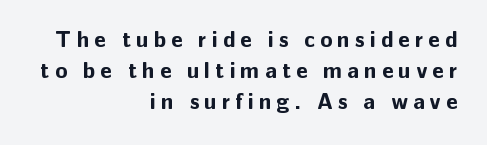
{"italic": "no", "bold": "yes", "underline": "no", "align": "right", "line_spacing": "normal", "line_spacing_ratio": 1.4, "letter_spacing": "wide", "letter_spacing_em": 0.24, "glyph_px": 22}
